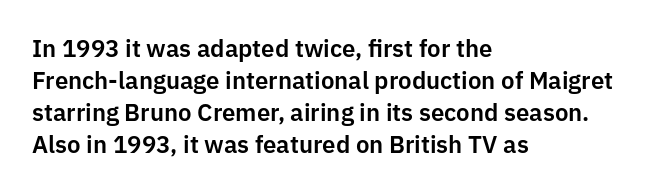
The image shows 24 px text type, upright; set left-aligned, normal line spacing (1.33x), normal letter spacing, not underlined.
